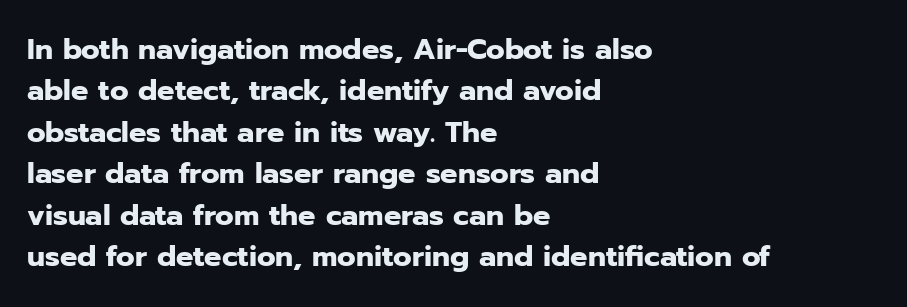
The image shows 29 px heavy sans-serif type, upright; set left-aligned, normal line spacing (1.43x), normal letter spacing, not underlined; low stroke contrast and a medium x-height.
